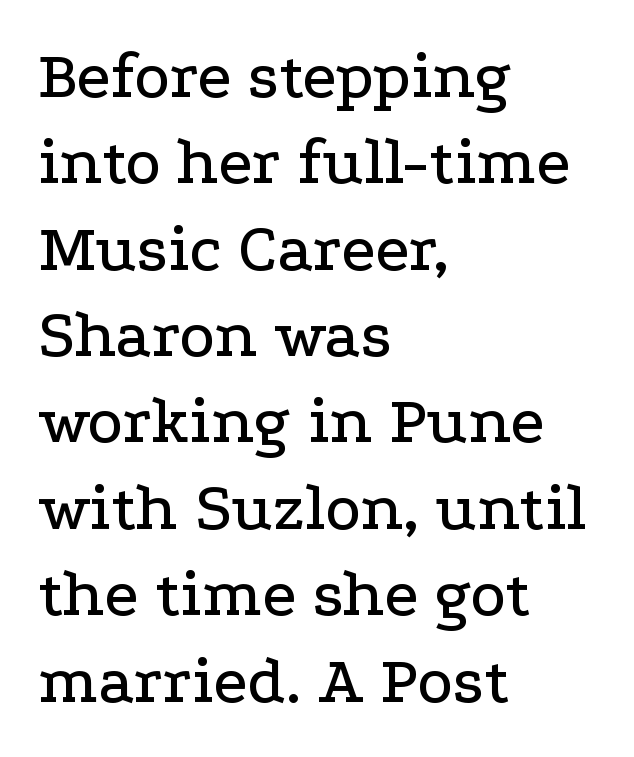
Is this a fixed-width face? No — the glyphs have proportional, varying widths. Rendered with straight, roman letterforms. The line-height multiplier appears to be the usual default. Has an underline been added? It has not. Letterform terminals end in serifs throughout the passage.
